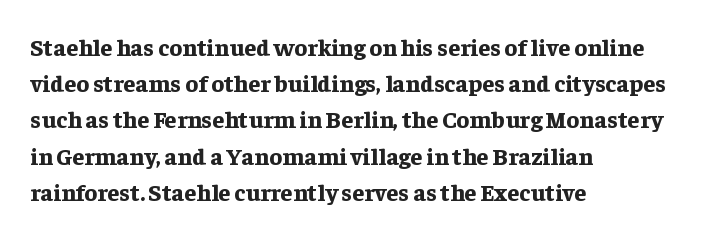
Q: Is the text bold? A: Yes.
Q: Is the text italic (slanted)? A: No, it is upright.
Q: Is the text underlined? A: No.
Q: How is the paragraph aligned? A: Left-aligned.
Q: Is the spacing between letters normal or unusually wide? A: Normal.
Q: Is the spacing between lines tight, normal or loose? A: Normal.
